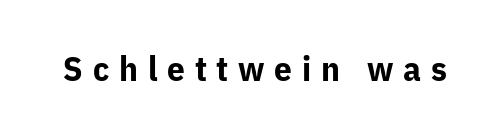
{"serif": "no", "italic": "no", "bold": "yes", "weight": "bold", "width": "normal", "stroke_contrast": "low", "x_height": "medium", "monospaced": "no", "underline": "no", "letter_spacing": "wide", "letter_spacing_em": 0.28, "glyph_px": 35}
